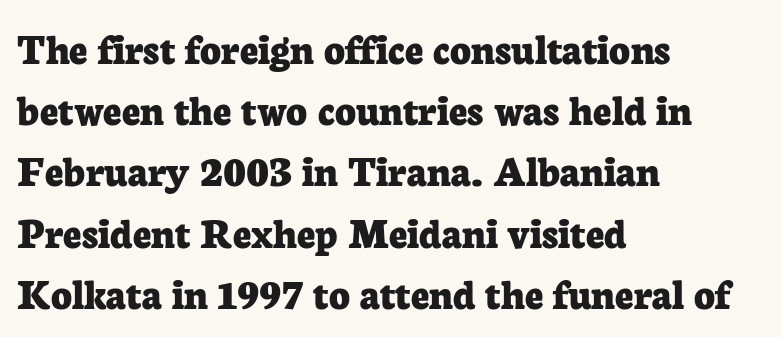
The image shows 45 px bold serif type, upright; set left-aligned, normal line spacing (1.36x), normal letter spacing, not underlined; low stroke contrast and a medium x-height.
